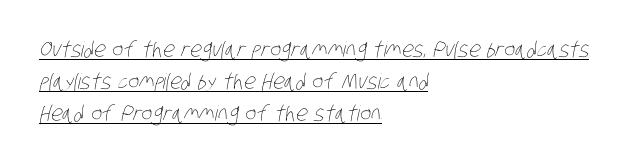
A rule runs beneath these lines of type. Students, observe: this is what conventionally led text looks like. Each line starts at the same left margin while the right side varies. These lines keep a tight, regular rhythm from letter to letter. The letterforms sit at book weight or below.
